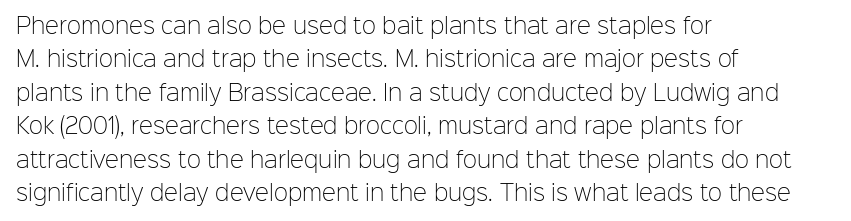
How would I describe the line gaps? Plain and ordinary. Weight: in the light-to-regular range. The type is set solid horizontally, with unmodified tracking. The lines are quadded left.
